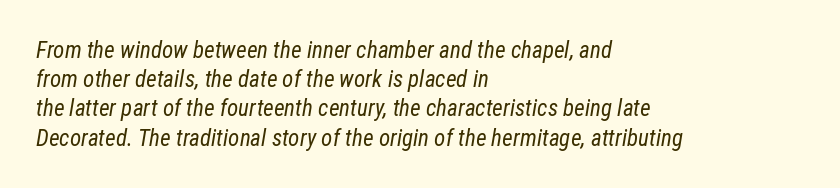
Q: Is the text bold? A: No.
Q: Is the text italic (slanted)? A: Yes, it leans right by about 12 degrees.
Q: Is the text underlined? A: No.
Q: How is the paragraph aligned? A: Left-aligned.
Q: Is the spacing between letters normal or unusually wide? A: Normal.
Q: Is the spacing between lines tight, normal or loose? A: Normal.
